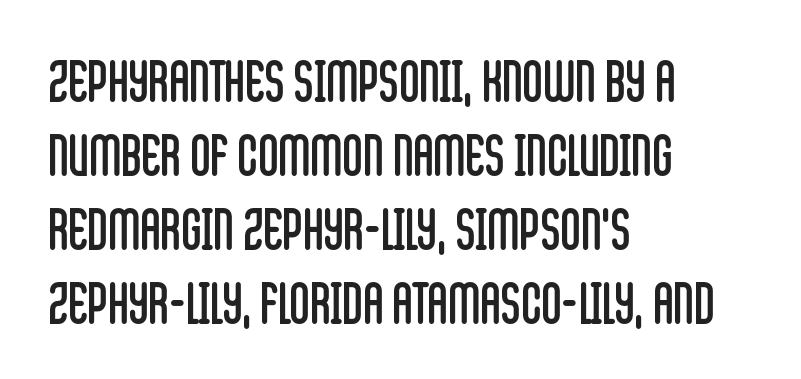
The image shows 56 px regular-weight, condensed sans-serif type, upright; set left-aligned, normal line spacing (1.32x), normal letter spacing, not underlined; low stroke contrast and a large x-height.
